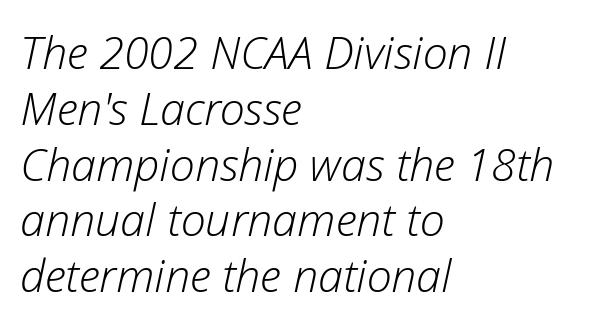
{"italic": "yes", "lean": "right", "slant_degrees": 12, "bold": "no", "weight": "light", "width": "normal", "stroke_contrast": "low", "x_height": "medium", "monospaced": "no", "underline": "no", "align": "left", "line_spacing_ratio": 1.24, "letter_spacing": "normal", "letter_spacing_em": 0.0, "glyph_px": 45}
